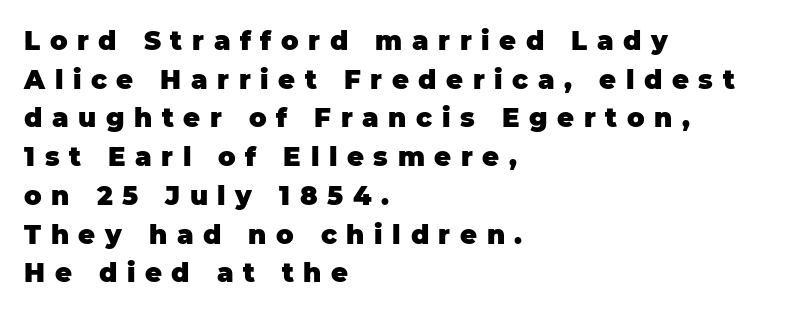
Is the letter spacing exaggerated? Yes — the characters are pushed far apart. The setting favours the left margin, as ordinary paragraphs usually do. Notice how the stems are strictly vertical — no italics here. Strong, thick strokes mark this as bold type. The space between consecutive lines is moderate.
